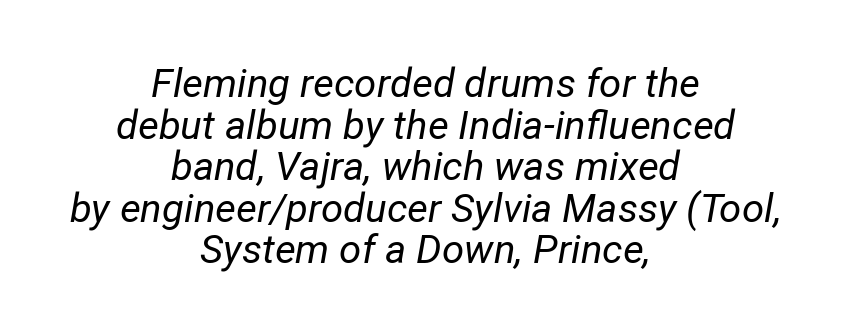
Note the varied advance widths — an 'i' is clearly narrower than an 'm'. The strip under each line holds only bare page. Honestly, the letter spacing is just normal — you wouldn't notice it. No letter is thick-stroked: the sample isn't bold. Looking at the ascenders, they clearly lean.
